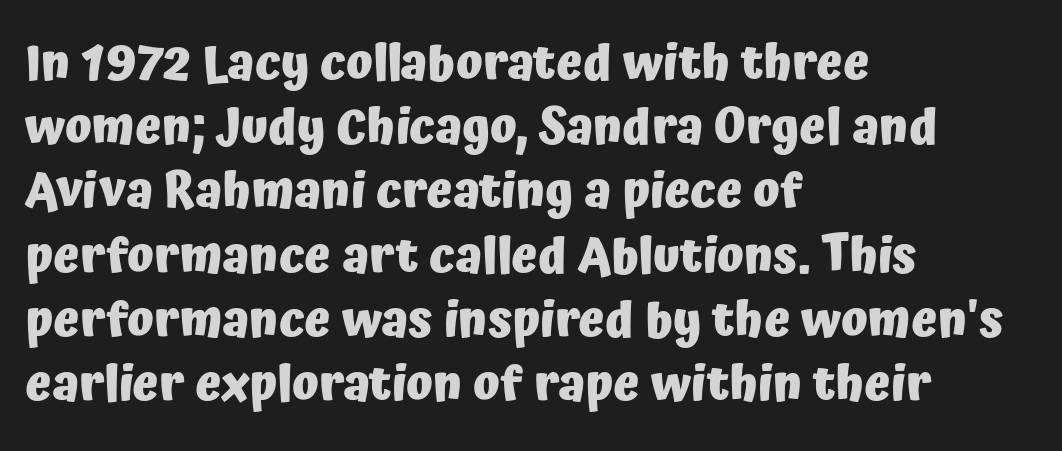
In terms of letterform style, serifs are entirely absent. Varying glyph widths throughout — classic text-font behaviour. Look at the tracking — it's just the regular setting, nothing added. The lines are quadded left. Unmarked baselines from the first word to the last. Each new line begins a customary step beneath the previous one.
